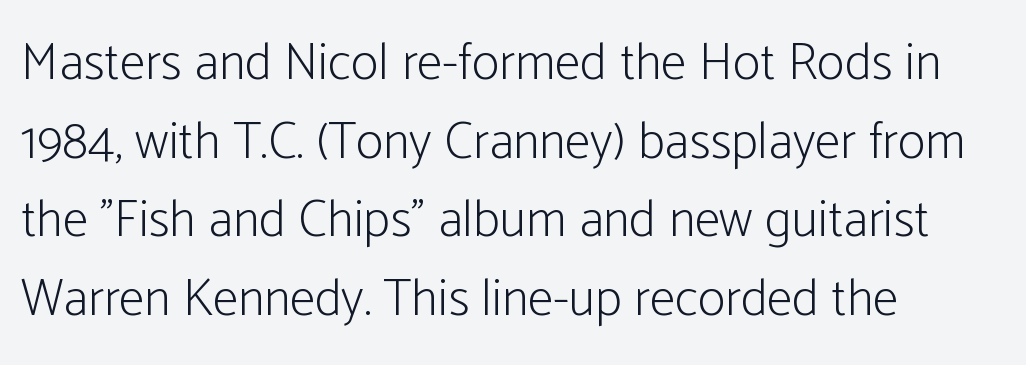
Q: Is the text bold? A: No.
Q: Is the text italic (slanted)? A: No, it is upright.
Q: Is the typeface a serif or a sans-serif typeface? A: Sans-serif.
Q: Is the text underlined? A: No.
Q: How is the paragraph aligned? A: Left-aligned.
Q: Is the spacing between letters normal or unusually wide? A: Normal.
Q: Is the spacing between lines tight, normal or loose? A: Normal.
Q: Width (condensed, normal, or wide)? A: Condensed.
Q: Stroke contrast? A: Low.
Q: x-height? A: Medium.
Q: Monospaced? A: No.
